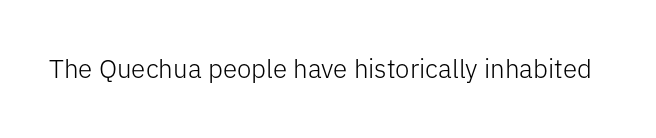
The image shows 26 px text type, upright; set normal letter spacing, not underlined.
